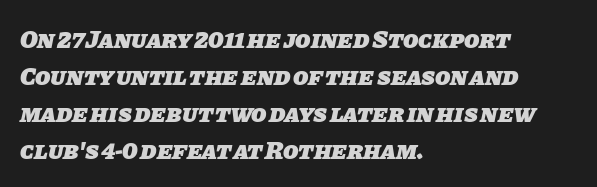
Caption: multi-line text, flush left, ragged right. The typesetting leans heavy: a genuine bold. The letterforms sit shoulder to shoulder at normal distance. The leading is moderate, giving the passage an even texture.
